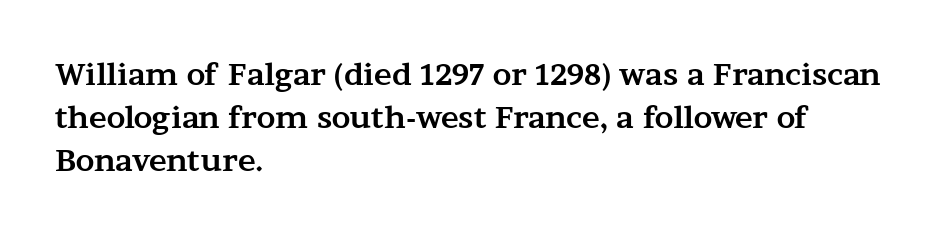
Note the varied advance widths — an 'i' is clearly narrower than an 'm'. A roman cut, with each character standing at attention. Leading: standard. Underlining? Definitely not there.
